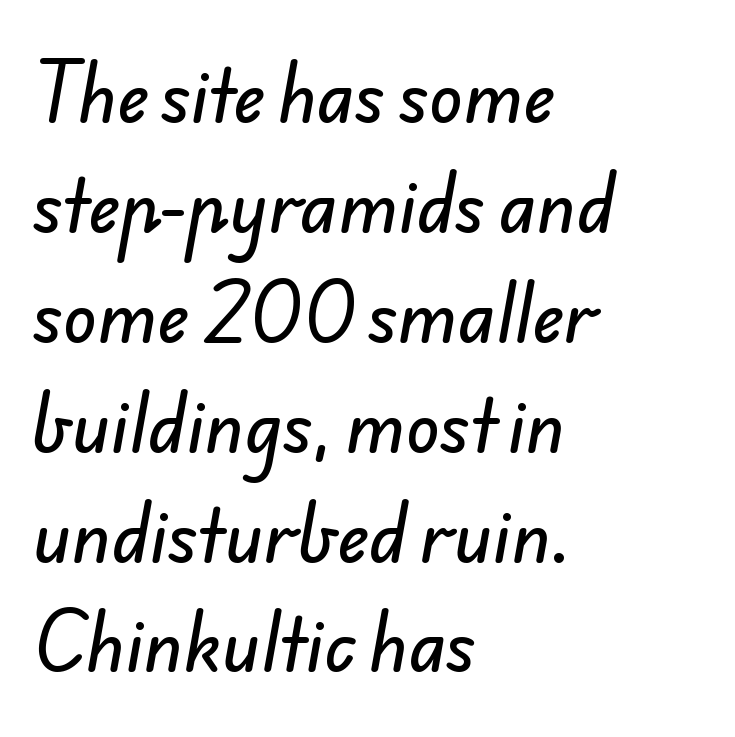
The image shows 70 px sans-serif type; set left-aligned, normal line spacing (1.57x), normal letter spacing, not underlined; low stroke contrast and a small x-height.
